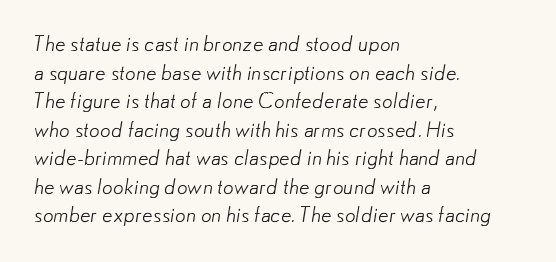
Q: Is the text bold? A: No.
Q: Is the text underlined? A: No.
Q: How is the paragraph aligned? A: Left-aligned.
Q: Is the spacing between letters normal or unusually wide? A: Normal.
Q: Is the spacing between lines tight, normal or loose? A: Normal.
